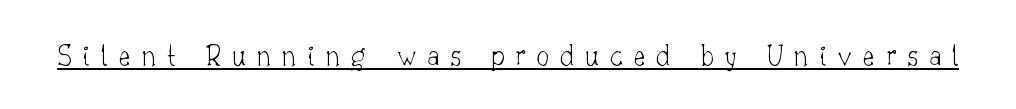
Q: Is the text bold? A: No.
Q: Is the text italic (slanted)? A: No, it is upright.
Q: Is the typeface a serif or a sans-serif typeface? A: Serif.
Q: Is the text underlined? A: Yes.
Q: Is the spacing between letters normal or unusually wide? A: Unusually wide.
Q: Width (condensed, normal, or wide)? A: Normal.
Q: Stroke contrast? A: Low.
Q: x-height? A: Small.
Q: Monospaced? A: No.
